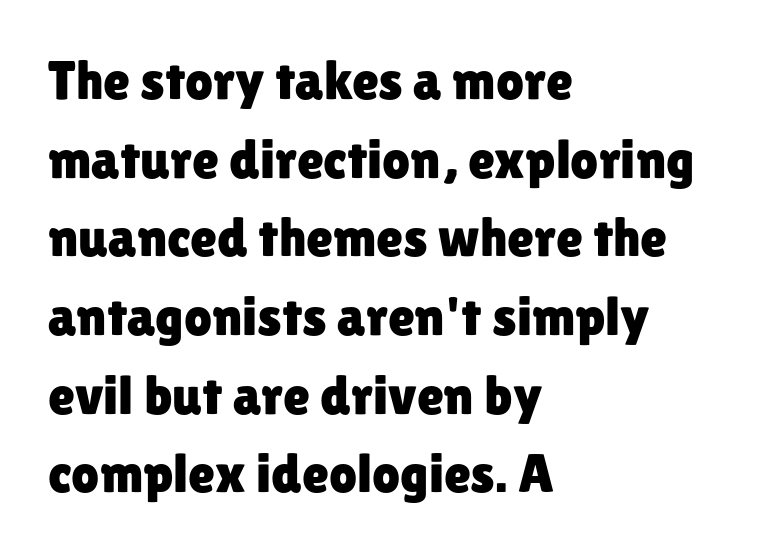
Q: Is the text italic (slanted)? A: No, it is upright.
Q: Is the typeface a serif or a sans-serif typeface? A: Sans-serif.
Q: Is the text underlined? A: No.
Q: How is the paragraph aligned? A: Left-aligned.
Q: Is the spacing between letters normal or unusually wide? A: Normal.
Q: Is the spacing between lines tight, normal or loose? A: Normal.
Q: Width (condensed, normal, or wide)? A: Normal.
Q: Stroke contrast? A: Low.
Q: x-height? A: Medium.
Q: Monospaced? A: No.
